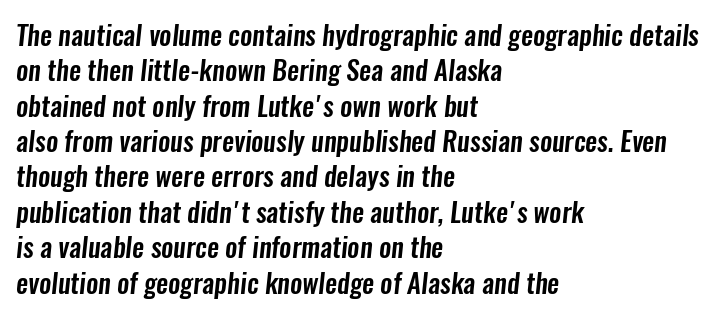
{"underline": "no", "align": "left", "line_spacing": "normal", "line_spacing_ratio": 1.31, "letter_spacing": "normal", "letter_spacing_em": 0.0, "glyph_px": 27}
